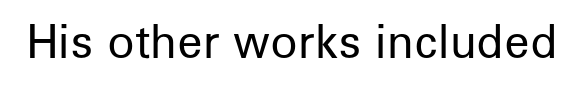
Look at the tracking — it's just the regular setting, nothing added. To sum up the face: it is a sans, with no serifs. Varying glyph widths throughout — classic text-font behaviour. Weight class: somewhere from thin through regular. Lines of text with bare space underneath.
